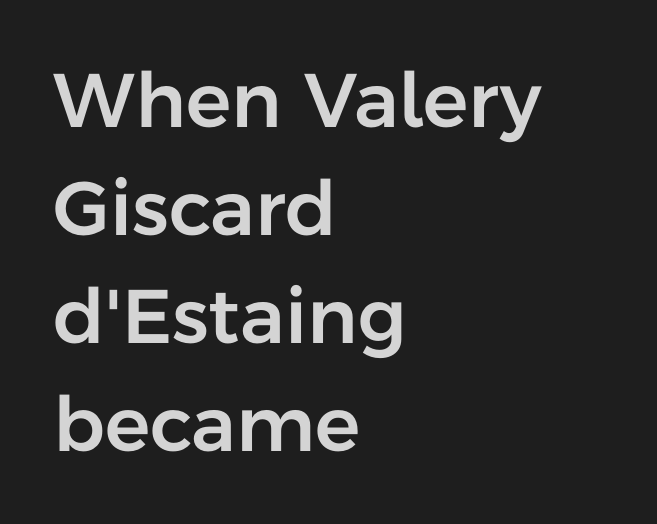
{"serif": "no", "italic": "no", "width": "normal", "stroke_contrast": "low", "x_height": "medium", "monospaced": "no", "underline": "no", "align": "left", "line_spacing": "normal", "line_spacing_ratio": 1.42, "letter_spacing": "normal", "letter_spacing_em": 0.0, "glyph_px": 76}
